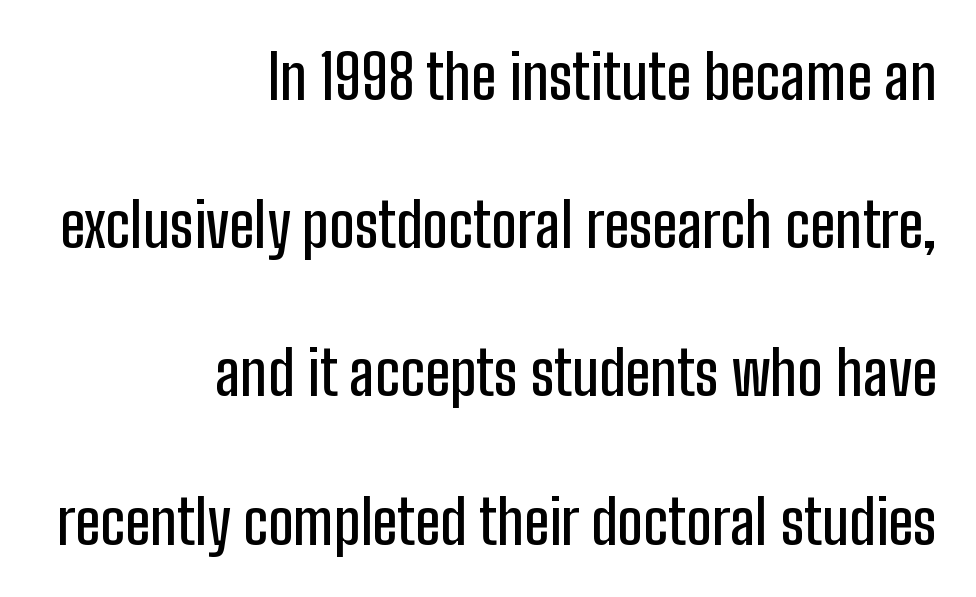
The image shows 61 px condensed sans-serif type, upright; set right-aligned, loose line spacing (2.43x), normal letter spacing, not underlined; low stroke contrast and a medium x-height.
